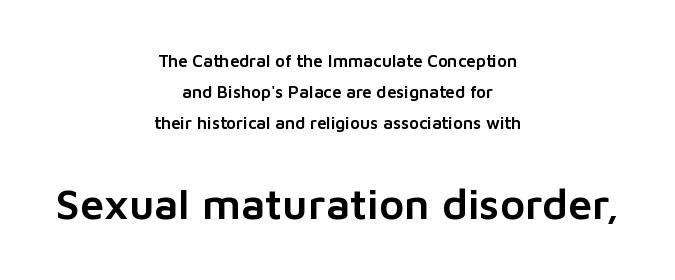
The image shows 43 px sans-serif type, upright; set centered, line spacing 1.82x, normal letter spacing, not underlined; the second (bottom) block is 2.53x larger; low stroke contrast and a medium x-height.
